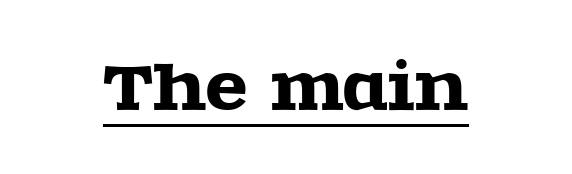
Q: Is the text italic (slanted)? A: No, it is upright.
Q: Is the typeface a serif or a sans-serif typeface? A: Serif.
Q: Is the text underlined? A: Yes.
Q: Is the spacing between letters normal or unusually wide? A: Normal.
Q: Width (condensed, normal, or wide)? A: Wide.
Q: x-height? A: Large.
Q: Monospaced? A: No.
